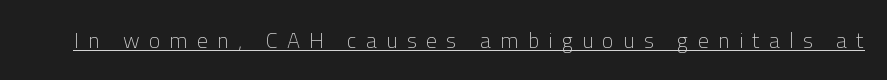
{"italic": "no", "bold": "no", "underline": "yes", "letter_spacing": "wide", "letter_spacing_em": 0.42, "glyph_px": 22}
